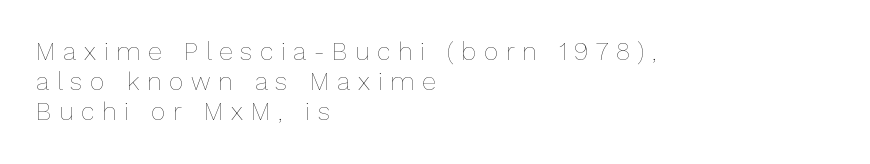
Horizontal alignment here is leftward, the default for most running prose. On a weight scale, this lands at 450 or below. If you drew a line through each stem, it would be perfectly vertical. The baseline area is clear. Here the glyphs are tracked loosely, breaking word shapes into spaced letters.
